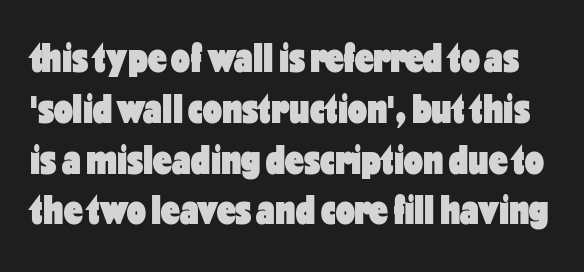
Posture: vertical. The letters advance in unequal steps, a hallmark of proportional type. Nope, no serifs anywhere on these letters. In terms of letterspacing, this is plain default setting. Honestly, there is no underline to notice here at all.
